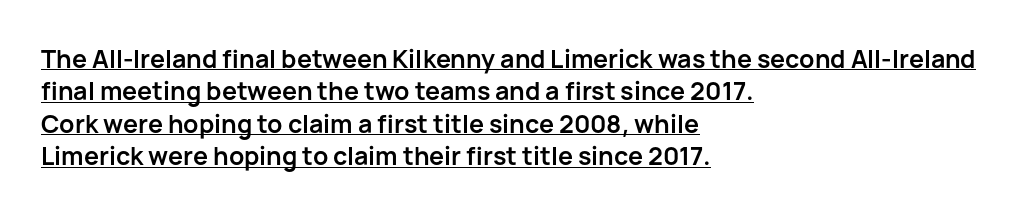
The image shows 25 px bold type, upright; set left-aligned, normal line spacing (1.3x), normal letter spacing, underlined.
